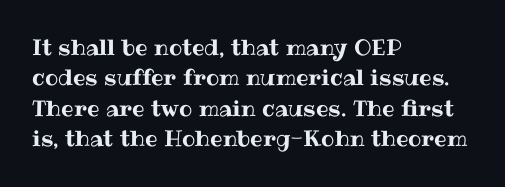
Q: Is the text italic (slanted)? A: No, it is upright.
Q: Is the text underlined? A: No.
Q: How is the paragraph aligned? A: Left-aligned.
Q: Is the spacing between letters normal or unusually wide? A: Normal.
Q: Is the spacing between lines tight, normal or loose? A: Normal.
